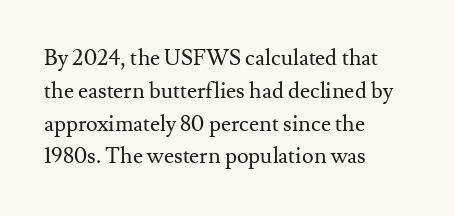
Descender tails drop into unmarked territory. Vertically, the passage feels balanced, rows spaced as you'd expect. The typesetter chose a ragged-right arrangement here. The typography opts for an upright posture over an oblique one. The rendering keeps characters at their native spacing. Stroke mass is kept to a normal reading level or below.
